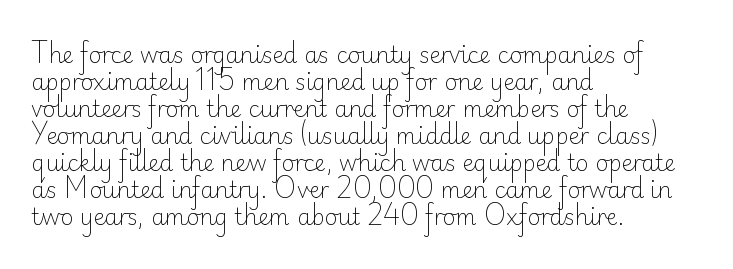
Q: Is the text bold? A: No.
Q: Is the text italic (slanted)? A: No, it is upright.
Q: Is the text underlined? A: No.
Q: How is the paragraph aligned? A: Left-aligned.
Q: Is the spacing between letters normal or unusually wide? A: Normal.
